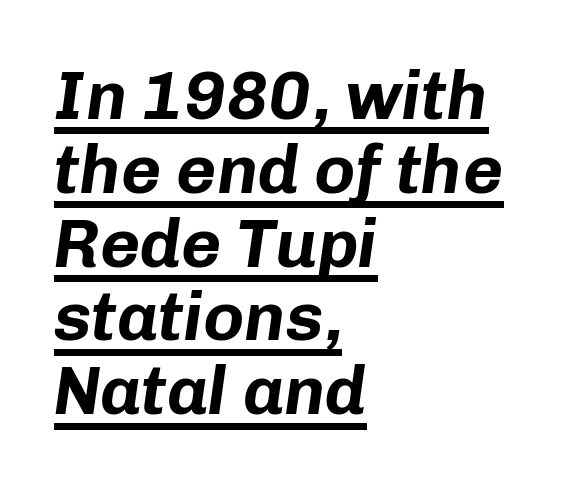
If you drew a ruler down the left edge, every line would touch it. Spacing verdict: proportional, widths tailored to each character. How would I describe the line gaps? Narrow and economical. How are the letters spaced? Ordinarily, with no added tracking. Caption: bold face, heavy strokes.
